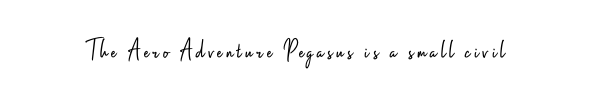
Q: Is the text bold? A: No.
Q: Is the text italic (slanted)? A: Yes.
Q: Is the text underlined? A: No.
